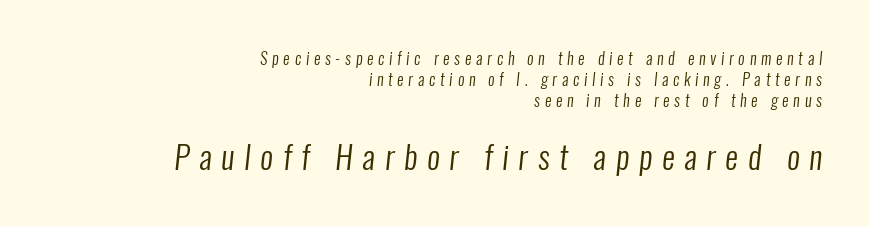
Between one letter and the next there's a generous, obvious gap. The face used here is proportionally spaced, like ordinary book or web type. Which chunk is bigger? The second one — the bottom block dwarfs the top. Compared with typical paragraphs, the rows here are spaced about the same. Bold? No — there's no thickening of the strokes. These lines are composed in type without serifs.
